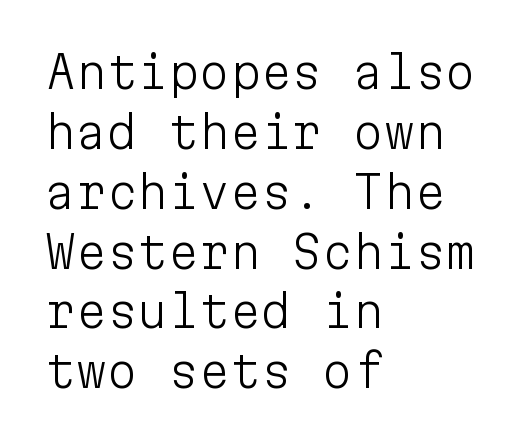
{"serif": "no", "italic": "no", "bold": "no", "weight": "light", "width": "normal", "stroke_contrast": "low", "x_height": "medium", "monospaced": "yes", "underline": "no", "align": "left", "line_spacing": "normal", "line_spacing_ratio": 1.36, "letter_spacing": "normal", "letter_spacing_em": 0.0, "glyph_px": 44}
